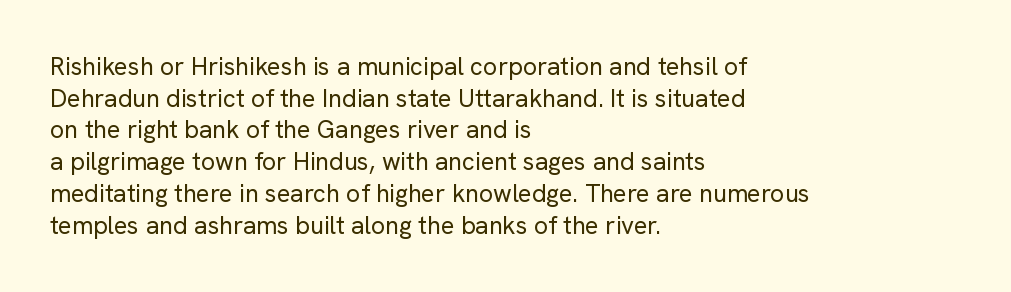
{"italic": "no", "bold": "no", "underline": "no", "align": "left", "line_spacing": "normal", "line_spacing_ratio": 1.27, "letter_spacing": "normal", "letter_spacing_em": 0.0, "glyph_px": 25}
